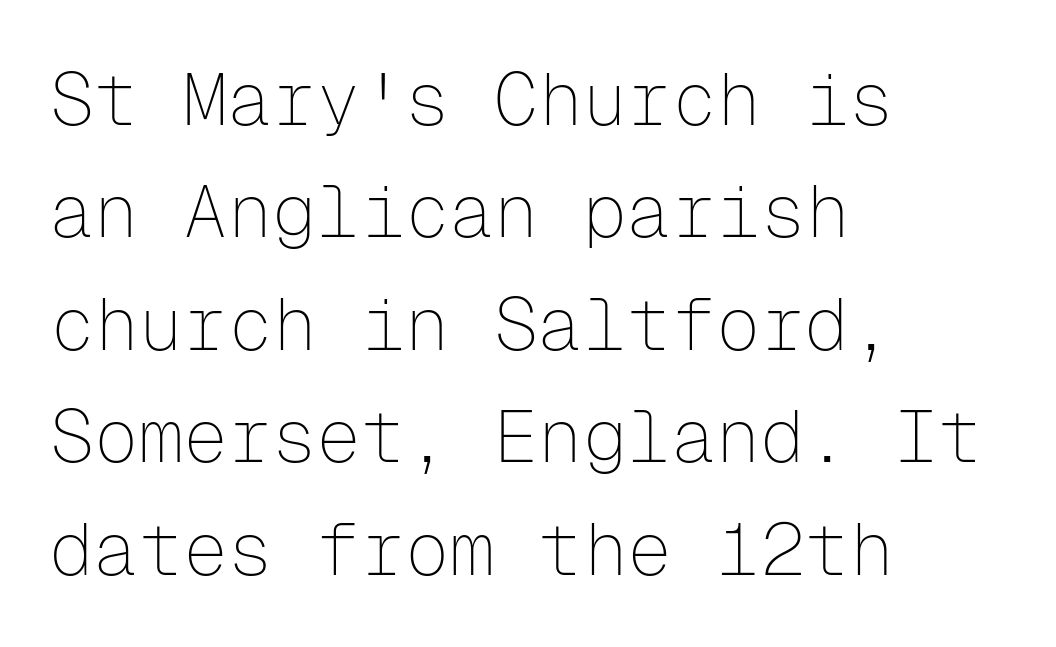
Q: Is the text bold? A: No.
Q: Is the text italic (slanted)? A: No, it is upright.
Q: Is the typeface a serif or a sans-serif typeface? A: Sans-serif.
Q: Is the text underlined? A: No.
Q: How is the paragraph aligned? A: Left-aligned.
Q: Is the spacing between letters normal or unusually wide? A: Normal.
Q: Is the spacing between lines tight, normal or loose? A: Normal.
Q: Width (condensed, normal, or wide)? A: Normal.
Q: Stroke contrast? A: Low.
Q: x-height? A: Medium.
Q: Monospaced? A: Yes.
